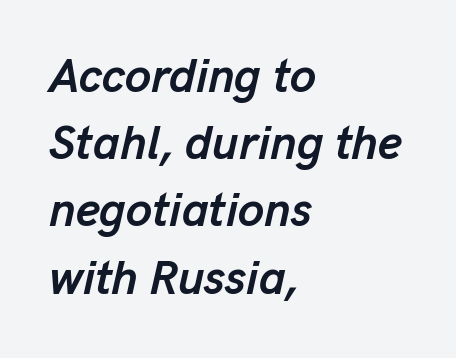
Q: Is the text bold? A: Yes.
Q: Is the text italic (slanted)? A: Yes, it leans right by about 13 degrees.
Q: Is the text underlined? A: No.
Q: How is the paragraph aligned? A: Left-aligned.
Q: Is the spacing between letters normal or unusually wide? A: Normal.
Q: Is the spacing between lines tight, normal or loose? A: Normal.
Q: Width (condensed, normal, or wide)? A: Normal.
Q: Stroke contrast? A: Low.
Q: x-height? A: Medium.
Q: Monospaced? A: No.
